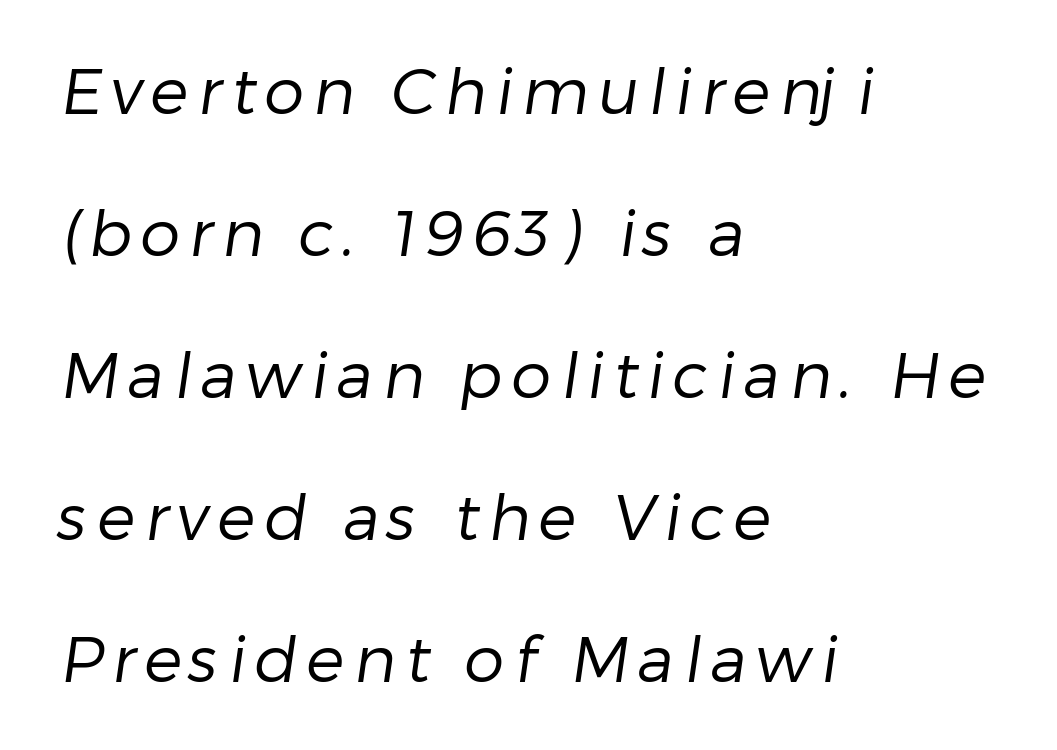
Q: Is the text bold? A: No.
Q: Is the typeface a serif or a sans-serif typeface? A: Sans-serif.
Q: Is the text underlined? A: No.
Q: How is the paragraph aligned? A: Left-aligned.
Q: Is the spacing between lines tight, normal or loose? A: Loose.
Q: Width (condensed, normal, or wide)? A: Normal.
Q: Stroke contrast? A: Low.
Q: x-height? A: Medium.
Q: Monospaced? A: No.
